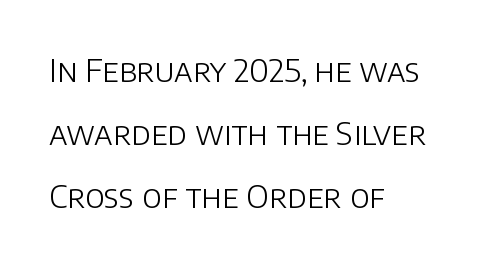
{"serif": "no", "italic": "no", "bold": "no", "weight": "light", "width": "normal", "stroke_contrast": "low", "x_height": "large", "monospaced": "no", "underline": "no", "align": "left", "line_spacing": "loose", "line_spacing_ratio": 1.97, "letter_spacing": "normal", "letter_spacing_em": 0.0, "glyph_px": 32}
